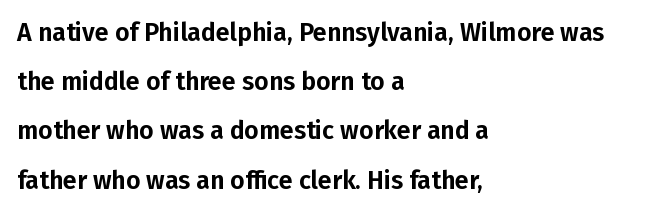
{"italic": "no", "underline": "no", "align": "left", "line_spacing": "loose", "line_spacing_ratio": 1.97, "letter_spacing": "normal", "letter_spacing_em": 0.0, "glyph_px": 25}
